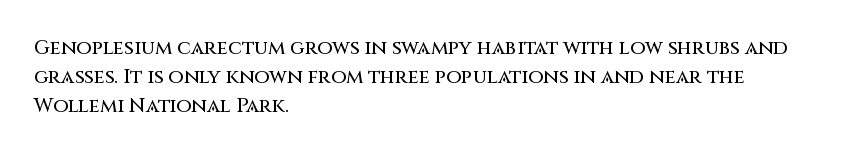
The image shows 20 px text type, upright; set left-aligned, normal line spacing (1.45x), normal letter spacing, not underlined.
